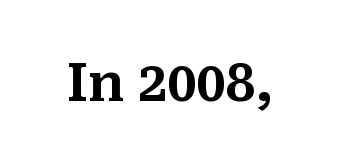
Posture: straight, roman, zero tilt. Looks like regular typesetting: each glyph gets only the width it needs. The zone under the glyphs is completely vacant. The gaps between neighbouring characters are ordinary and unremarkable. Is this a sans? No — the strokes have serifs.
